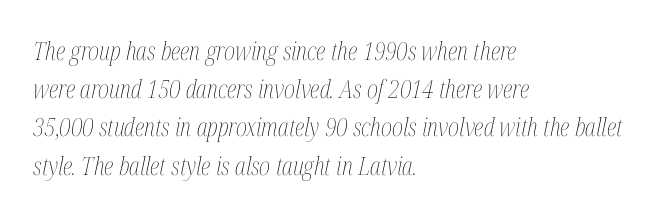
The image shows 25 px text type, italic (leaning right); set left-aligned, normal line spacing (1.53x), normal letter spacing, not underlined.
